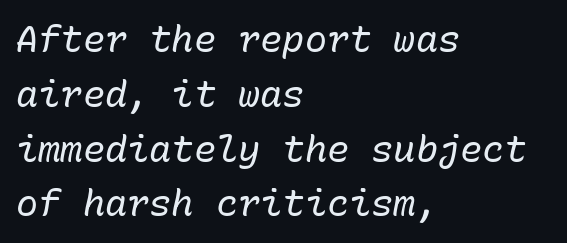
{"italic": "yes", "lean": "right", "slant_degrees": 10, "bold": "no", "weight": "regular", "width": "normal", "stroke_contrast": "low", "x_height": "medium", "monospaced": "yes", "underline": "no", "align": "left", "line_spacing": "normal", "line_spacing_ratio": 1.48, "letter_spacing": "normal", "letter_spacing_em": 0.0, "glyph_px": 37}
